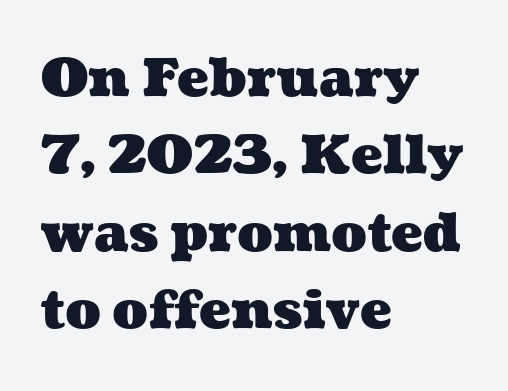
The passage shown has conventional tracking throughout. Looks like regular typesetting: each glyph gets only the width it needs. Horizontally, the lines are justified to the leading edge only. The strokes are fattened all the way to bold.
